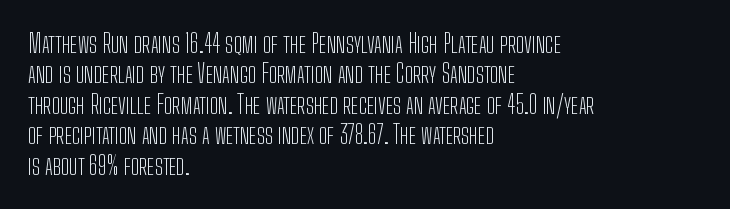
Q: Is the text bold? A: No.
Q: Is the text italic (slanted)? A: No, it is upright.
Q: Is the text underlined? A: No.
Q: How is the paragraph aligned? A: Left-aligned.
Q: Is the spacing between letters normal or unusually wide? A: Normal.
